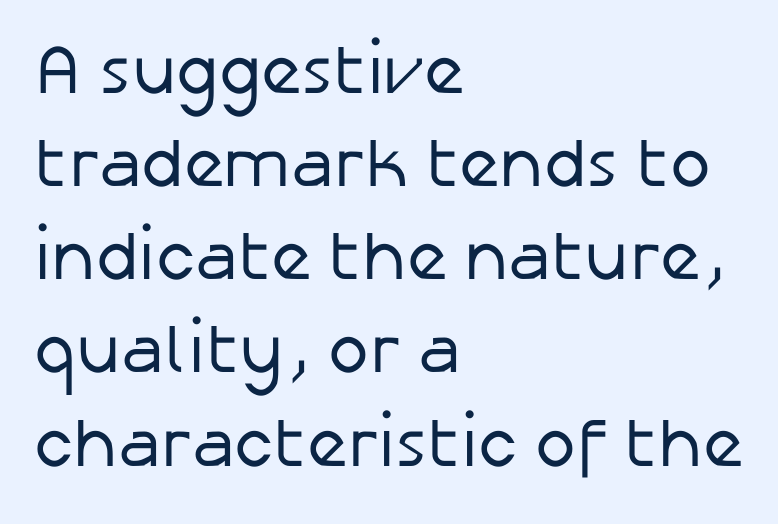
Regular leading. Characters remain perfectly vertical along every line. Where is the straight margin? On the left. Standard letterfit; no display-style spreading of the glyphs.
